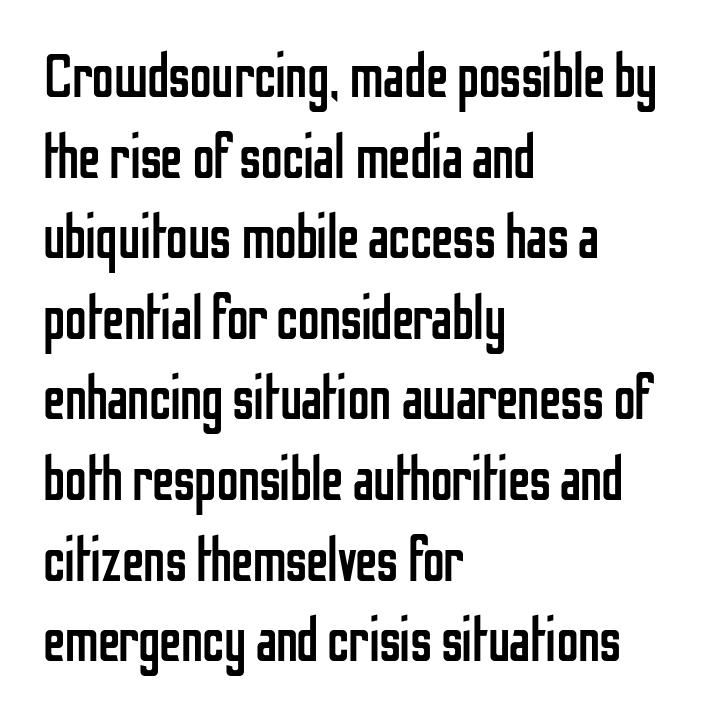
The image shows 62 px regular-weight, condensed sans-serif type, upright; set left-aligned, normal line spacing (1.3x), normal letter spacing, not underlined; low stroke contrast and a medium x-height.
